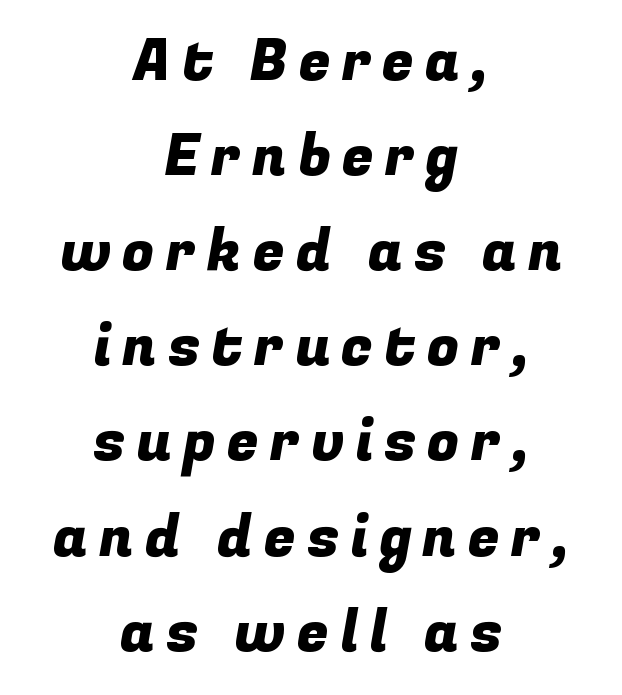
Q: Is the typeface a serif or a sans-serif typeface? A: Sans-serif.
Q: Is the text underlined? A: No.
Q: How is the paragraph aligned? A: Centered.
Q: Is the spacing between lines tight, normal or loose? A: Normal.
Q: Width (condensed, normal, or wide)? A: Normal.
Q: Stroke contrast? A: Low.
Q: x-height? A: Medium.
Q: Monospaced? A: No.
